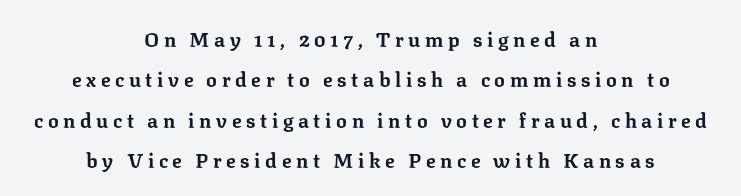
Plain, unruled lines of type. Caption: multi-line text, centered on the measure. Substantial extra tracking has been applied to these lines. Do the letters lean? They stand straight.
